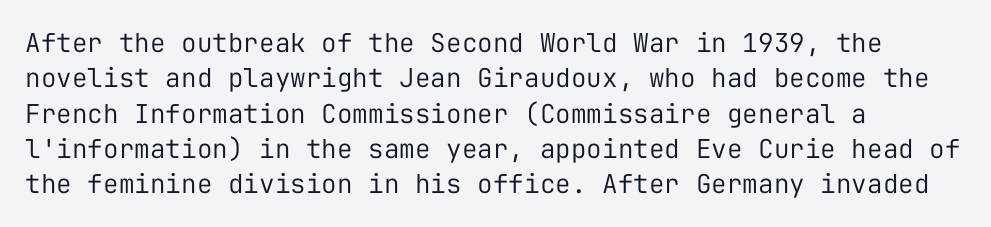
The image shows 26 px text type, upright; set left-aligned, normal line spacing (1.36x), normal letter spacing, not underlined.
